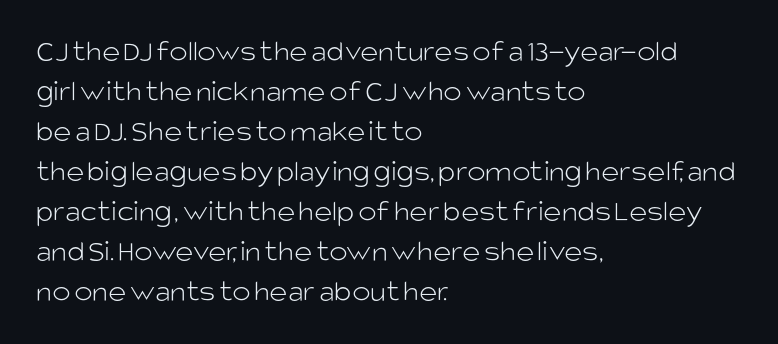
Q: Is the text bold? A: No.
Q: Is the text italic (slanted)? A: No, it is upright.
Q: Is the typeface a serif or a sans-serif typeface? A: Sans-serif.
Q: Is the text underlined? A: No.
Q: How is the paragraph aligned? A: Left-aligned.
Q: Is the spacing between letters normal or unusually wide? A: Normal.
Q: Is the spacing between lines tight, normal or loose? A: Normal.
Q: Width (condensed, normal, or wide)? A: Normal.
Q: Stroke contrast? A: Low.
Q: x-height? A: Large.
Q: Monospaced? A: No.
